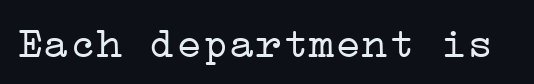
Q: Is the text bold? A: No.
Q: Is the text italic (slanted)? A: No, it is upright.
Q: Is the typeface a serif or a sans-serif typeface? A: Serif.
Q: Is the text underlined? A: No.
Q: Is the spacing between letters normal or unusually wide? A: Normal.
Q: Width (condensed, normal, or wide)? A: Wide.
Q: Stroke contrast? A: Low.
Q: x-height? A: Medium.
